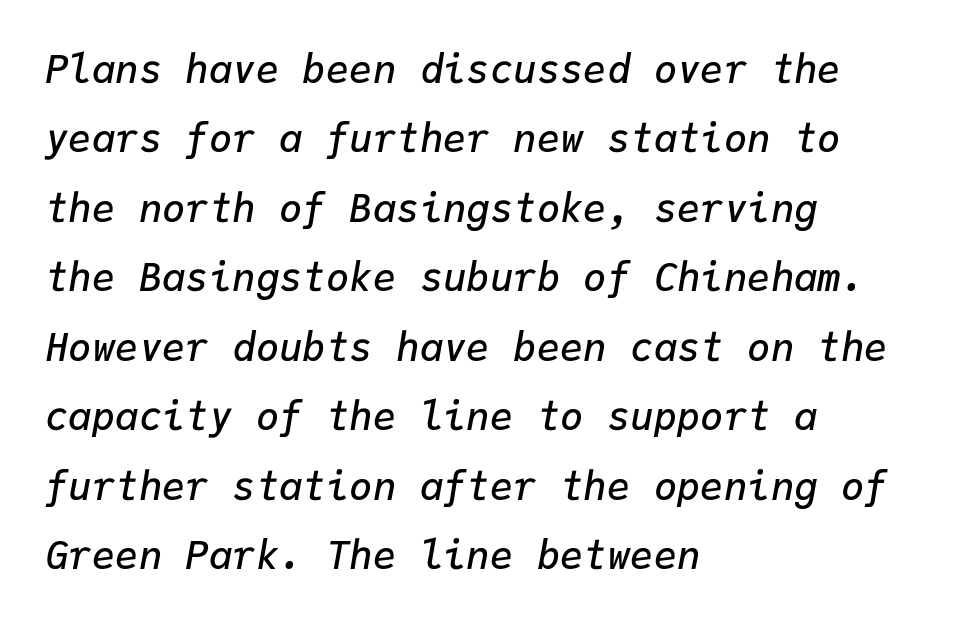
Q: Is the text bold? A: Semi-bold.
Q: Is the text italic (slanted)? A: Yes, it leans right by about 9 degrees.
Q: Is the text underlined? A: No.
Q: How is the paragraph aligned? A: Left-aligned.
Q: Is the spacing between letters normal or unusually wide? A: Normal.
Q: Width (condensed, normal, or wide)? A: Normal.
Q: Stroke contrast? A: Low.
Q: x-height? A: Medium.
Q: Monospaced? A: Yes.
